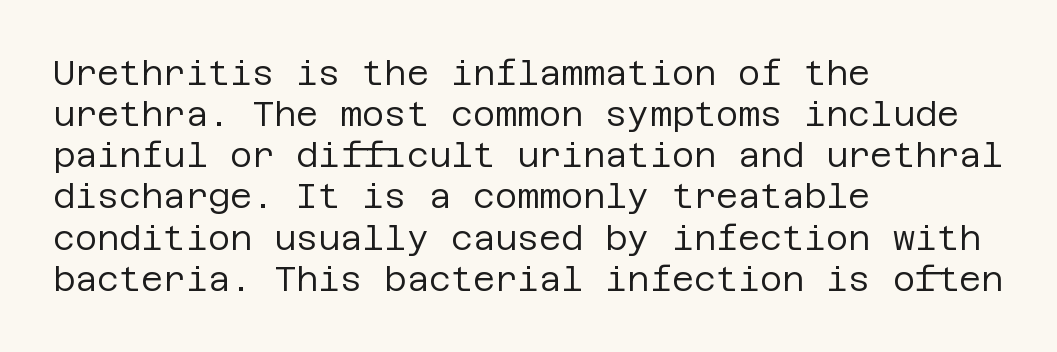
Designer's note — italics off, roman on. Nope, no serifs anywhere on these letters. The paragraph has a hard left edge and a soft right edge. Counters stay open thanks to moderate or lighter strokes. The words here are not underlined.
